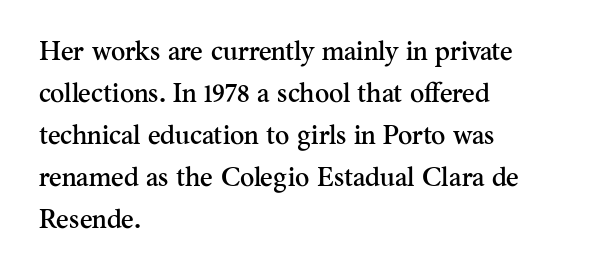
{"italic": "no", "underline": "no", "align": "left", "line_spacing": "normal", "line_spacing_ratio": 1.56, "letter_spacing": "normal", "letter_spacing_em": 0.0, "glyph_px": 27}
